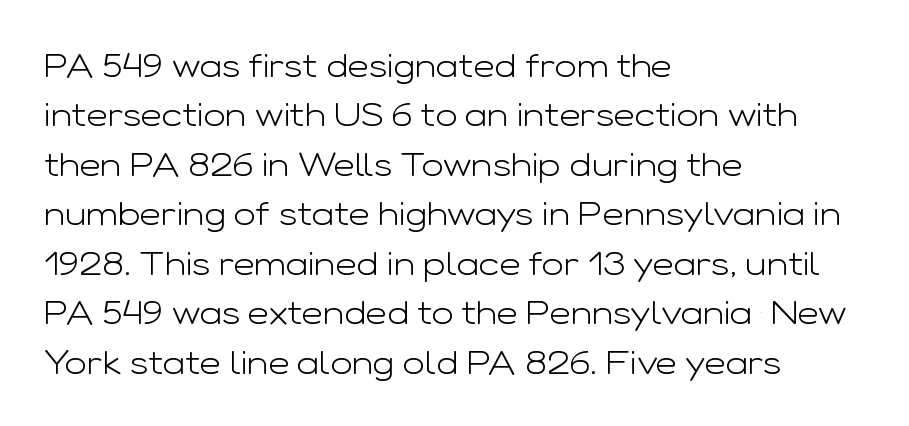
The image shows 33 px light, wide sans-serif type, upright; set left-aligned, normal line spacing (1.5x), normal letter spacing, not underlined; low stroke contrast and a medium x-height.
